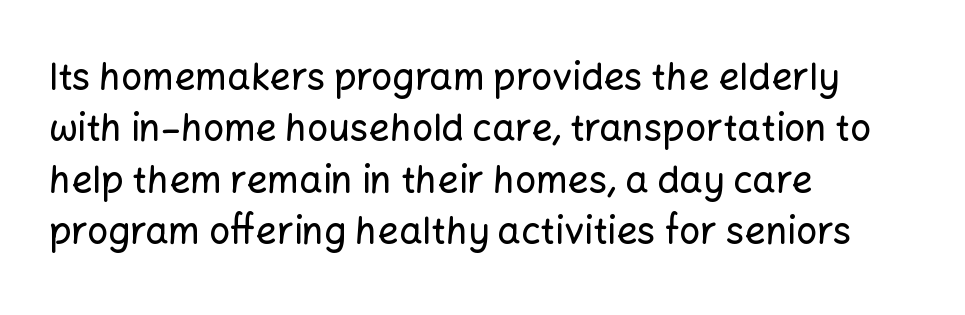
The image shows 37 px sans-serif type, upright; set left-aligned, normal line spacing (1.39x), normal letter spacing, not underlined; low stroke contrast and a medium x-height.
